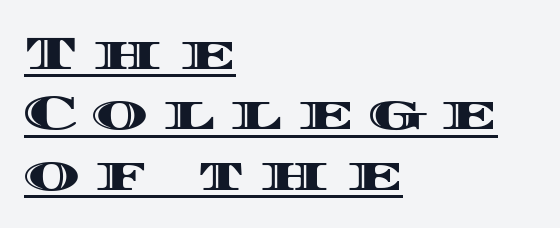
The image shows 48 px wide type, upright; set left-aligned, normal line spacing (1.26x), unusually wide letter spacing (+0.32 em), underlined; a large x-height.
